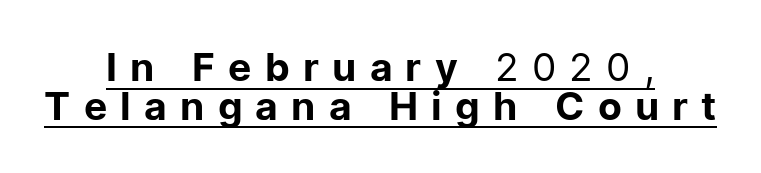
The image shows 39 px regular-weight sans-serif type, upright; set centered, tight line spacing (0.99x), unusually wide letter spacing (+0.34 em), underlined; low stroke contrast and a medium x-height.
